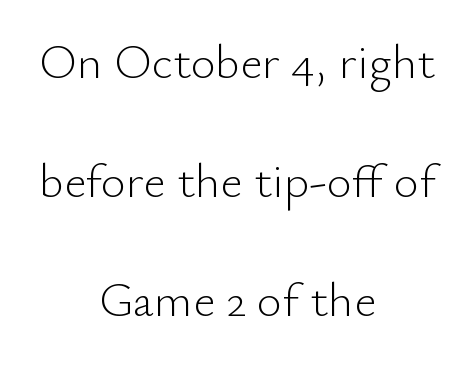
{"serif": "no", "italic": "no", "bold": "no", "weight": "light", "width": "normal", "stroke_contrast": "low", "x_height": "small", "monospaced": "no", "underline": "no", "align": "center", "line_spacing": "loose", "line_spacing_ratio": 2.48, "letter_spacing": "normal", "letter_spacing_em": 0.0, "glyph_px": 48}
